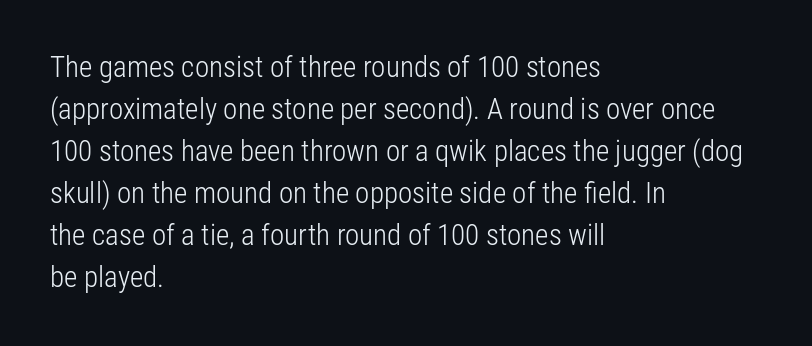
The image shows 29 px light, condensed sans-serif type, upright; set left-aligned, normal line spacing (1.45x), normal letter spacing, not underlined; low stroke contrast and a medium x-height.
